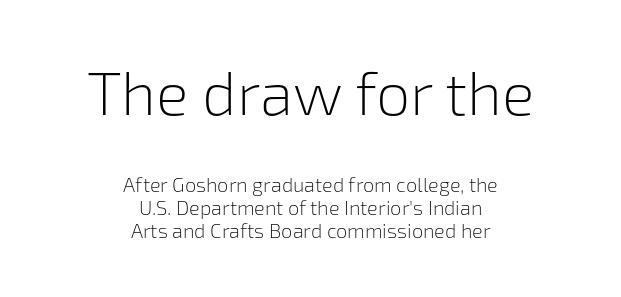
The image shows 61 px light sans-serif type, upright; set centered, tight line spacing (1.14x), normal letter spacing, not underlined; the first (top) block is 3.05x larger; low stroke contrast and a medium x-height.
